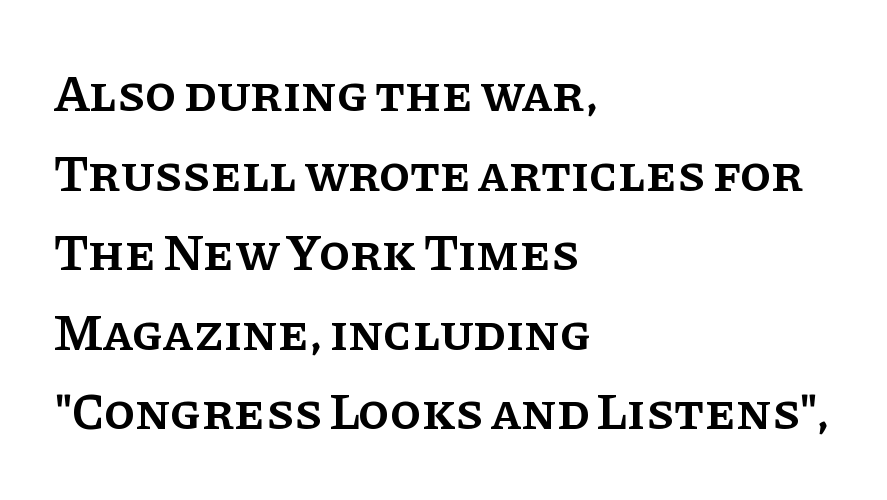
Horizontal bands of white between lines are of average thickness. Does the copy run flush right? No — it runs flush left. These lines are rendered in a variable-pitch font. The face used here is seriffed, in the tradition of book romans. Underlining? Definitely not there.
